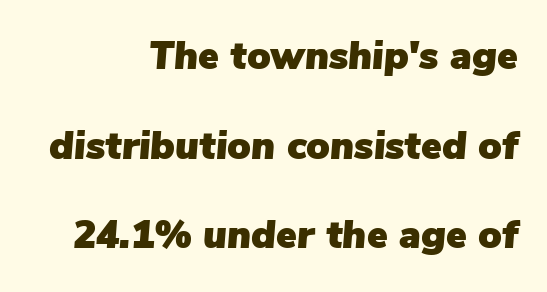
Q: Is the text italic (slanted)? A: Yes, it leans right by about 5 degrees.
Q: Is the text underlined? A: No.
Q: How is the paragraph aligned? A: Right-aligned.
Q: Is the spacing between letters normal or unusually wide? A: Normal.
Q: Is the spacing between lines tight, normal or loose? A: Loose.
Q: Width (condensed, normal, or wide)? A: Normal.
Q: Stroke contrast? A: Low.
Q: x-height? A: Medium.
Q: Monospaced? A: No.
